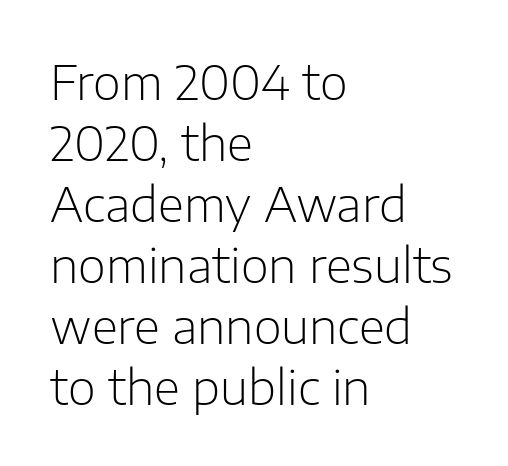
{"serif": "no", "italic": "no", "bold": "no", "weight": "light", "width": "normal", "stroke_contrast": "low", "x_height": "medium", "monospaced": "no", "underline": "no", "align": "left", "line_spacing": "normal", "line_spacing_ratio": 1.27, "letter_spacing": "normal", "letter_spacing_em": 0.0, "glyph_px": 48}
